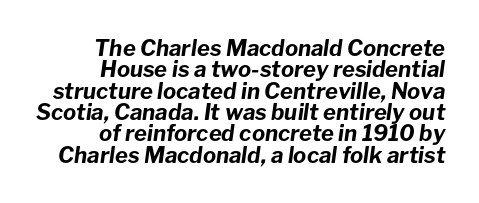
The image shows 22 px bold type, italic (leaning right); set right-aligned, tight line spacing (0.97x), normal letter spacing, not underlined.
